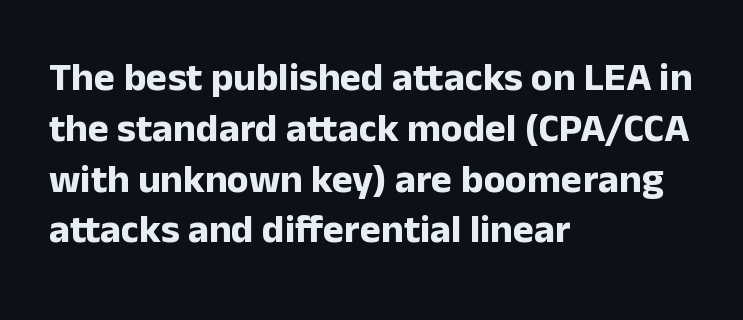
The image shows 40 px bold sans-serif type, upright; set left-aligned, normal line spacing (1.27x), normal letter spacing, not underlined; low stroke contrast and a medium x-height.
